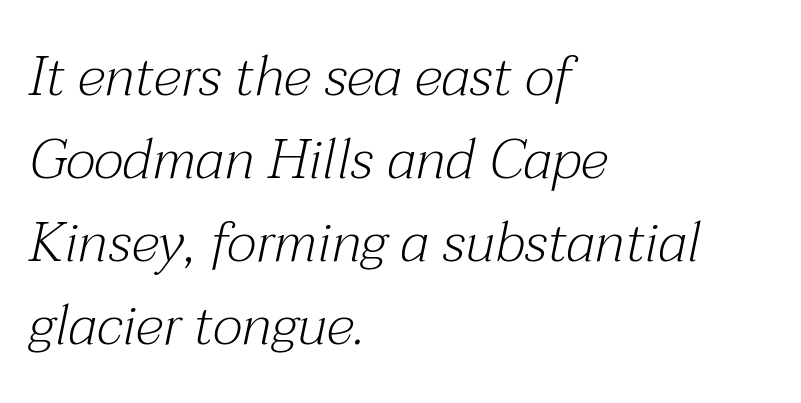
The image shows 56 px light serif type, italic (leaning right); set left-aligned, normal line spacing (1.48x), normal letter spacing, not underlined; medium stroke contrast and a medium x-height.
